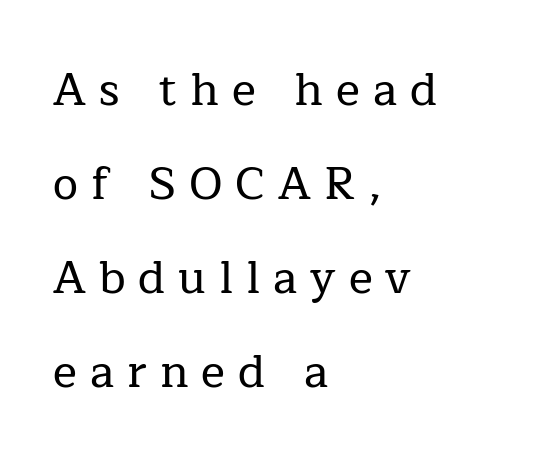
{"serif": "yes", "italic": "no", "width": "normal", "stroke_contrast": "low", "x_height": "medium", "monospaced": "no", "underline": "no", "align": "left", "line_spacing": "loose", "line_spacing_ratio": 2.09, "letter_spacing": "wide", "letter_spacing_em": 0.29, "glyph_px": 45}
